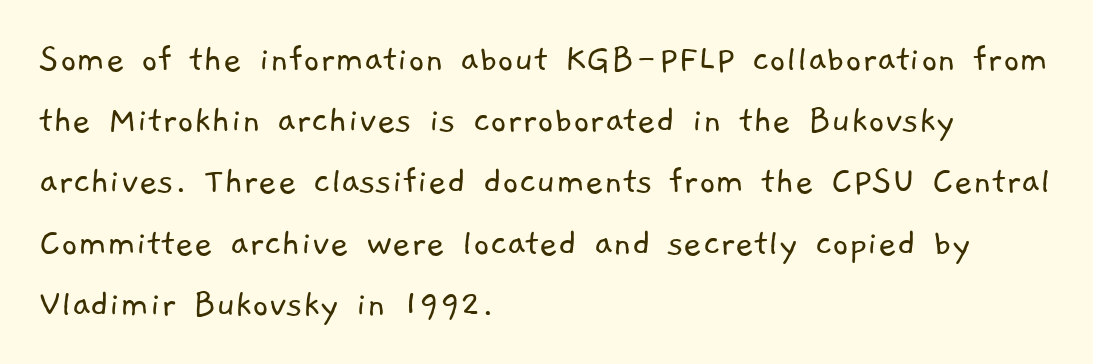
The image shows 40 px light sans-serif type; set left-aligned, normal line spacing (1.53x), normal letter spacing, not underlined; low stroke contrast and a medium x-height.
